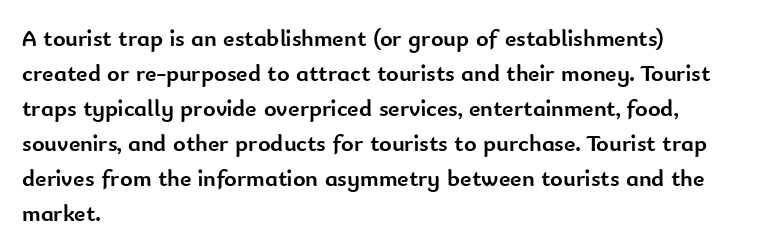
Q: Is the text bold? A: Yes.
Q: Is the text italic (slanted)? A: No, it is upright.
Q: Is the text underlined? A: No.
Q: How is the paragraph aligned? A: Left-aligned.
Q: Is the spacing between letters normal or unusually wide? A: Normal.
Q: Is the spacing between lines tight, normal or loose? A: Normal.
